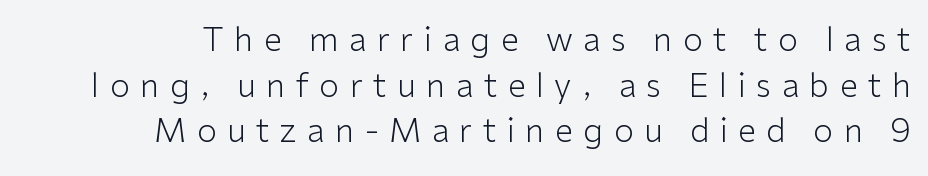
{"serif": "no", "italic": "no", "bold": "no", "weight": "light", "width": "normal", "stroke_contrast": "low", "x_height": "medium", "monospaced": "no", "underline": "no", "align": "right", "line_spacing": "normal", "line_spacing_ratio": 1.38, "letter_spacing": "wide", "letter_spacing_em": 0.31, "glyph_px": 33}
